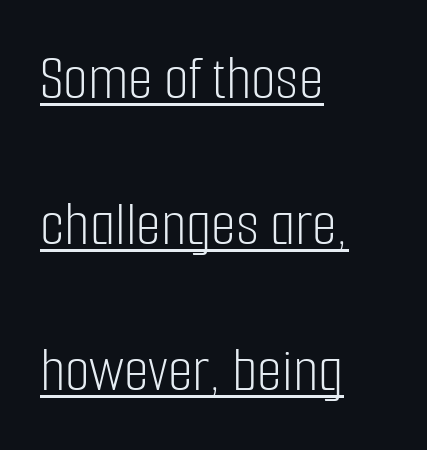
Q: Is the text bold? A: No.
Q: Is the text italic (slanted)? A: No, it is upright.
Q: Is the typeface a serif or a sans-serif typeface? A: Sans-serif.
Q: Is the text underlined? A: Yes.
Q: How is the paragraph aligned? A: Left-aligned.
Q: Is the spacing between letters normal or unusually wide? A: Normal.
Q: Is the spacing between lines tight, normal or loose? A: Loose.
Q: Width (condensed, normal, or wide)? A: Condensed.
Q: Stroke contrast? A: Low.
Q: x-height? A: Medium.
Q: Monospaced? A: No.
